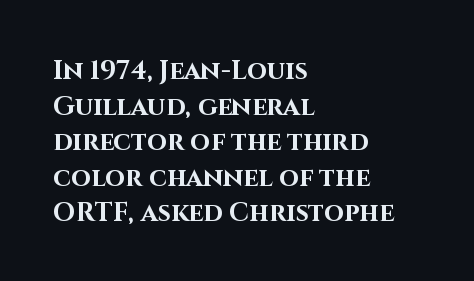
Q: Is the text bold? A: Yes.
Q: Is the text italic (slanted)? A: No, it is upright.
Q: Is the text underlined? A: No.
Q: How is the paragraph aligned? A: Left-aligned.
Q: Is the spacing between letters normal or unusually wide? A: Normal.
Q: Is the spacing between lines tight, normal or loose? A: Normal.
